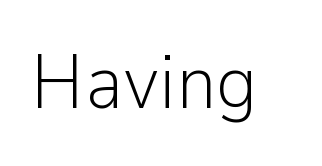
{"serif": "no", "italic": "no", "bold": "no", "weight": "light", "width": "normal", "stroke_contrast": "low", "x_height": "medium", "monospaced": "no", "underline": "no", "letter_spacing": "normal", "letter_spacing_em": 0.0, "glyph_px": 76}
